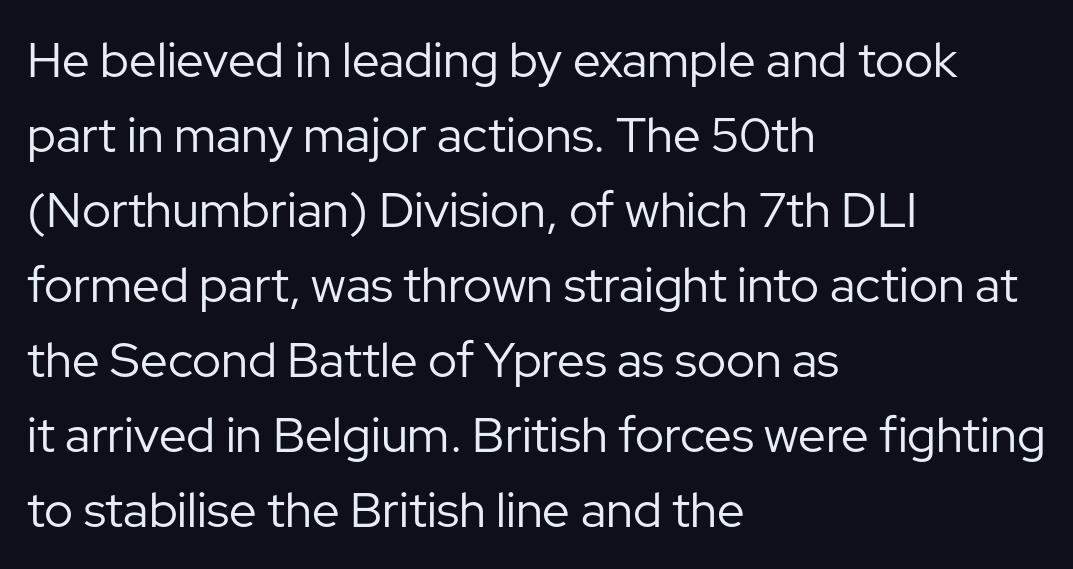
Decoration check: the copy has no underline. The weight tops out at a normal text grade. Short note: letters normally spaced. Posture: straight, roman, zero tilt.
